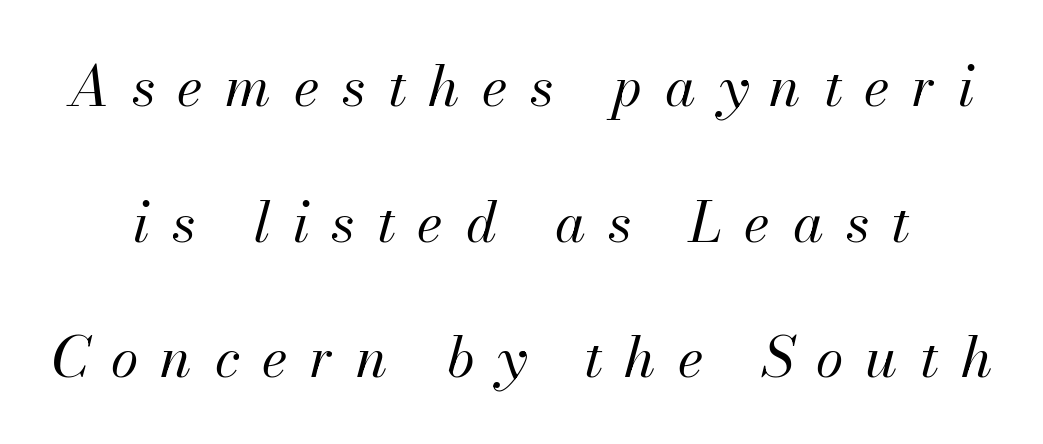
The image shows 56 px regular-weight type, italic (leaning right); set loose line spacing (2.42x), unusually wide letter spacing (+0.4 em), not underlined; medium stroke contrast and a small x-height.
